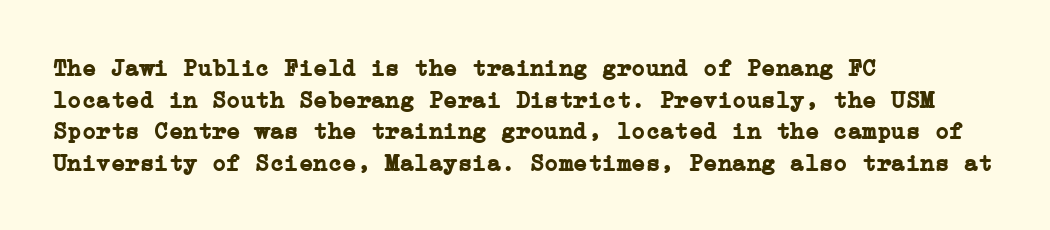
The image shows 24 px bold type, upright; set left-aligned, normal line spacing (1.32x), normal letter spacing, not underlined.
